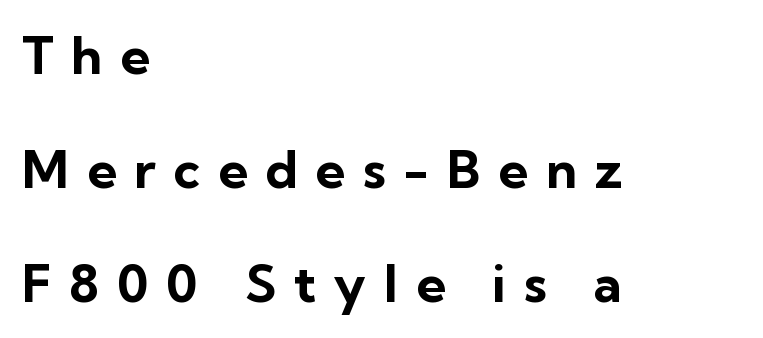
{"serif": "no", "italic": "no", "bold": "yes", "weight": "bold", "width": "normal", "stroke_contrast": "low", "x_height": "medium", "monospaced": "no", "underline": "no", "align": "left", "line_spacing": "loose", "line_spacing_ratio": 2.19, "letter_spacing": "wide", "letter_spacing_em": 0.34, "glyph_px": 52}
